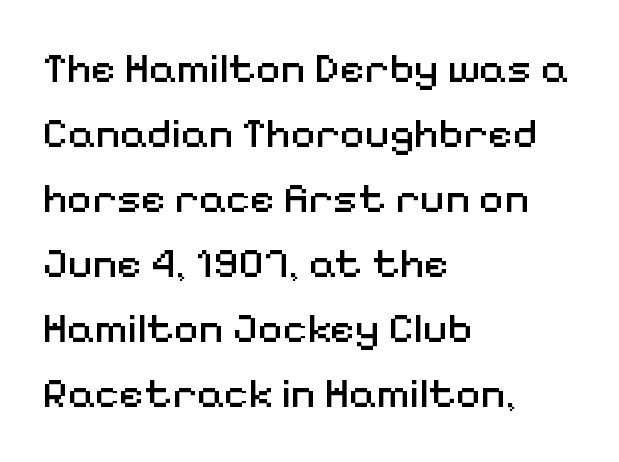
{"serif": "no", "italic": "no", "bold": "no", "weight": "regular", "width": "normal", "stroke_contrast": "medium", "x_height": "medium", "monospaced": "no", "underline": "no", "align": "left", "line_spacing": "normal", "line_spacing_ratio": 1.51, "letter_spacing": "normal", "letter_spacing_em": 0.0, "glyph_px": 43}
